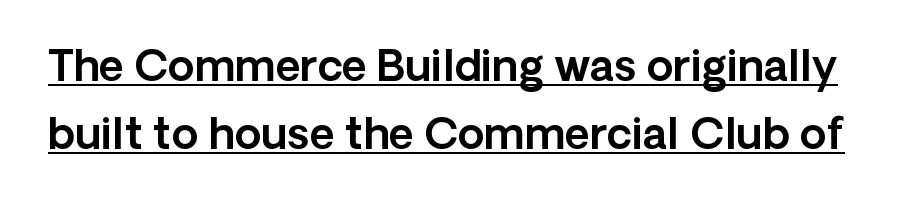
The image shows 43 px sans-serif type, upright; set normal line spacing (1.57x), normal letter spacing, underlined; a medium x-height.
